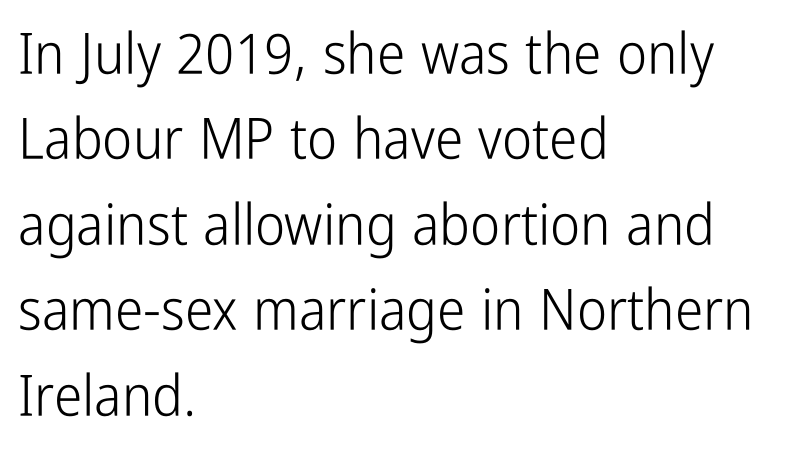
{"serif": "no", "italic": "no", "bold": "no", "weight": "light", "width": "condensed", "stroke_contrast": "low", "x_height": "medium", "monospaced": "no", "underline": "no", "align": "left", "line_spacing": "normal", "line_spacing_ratio": 1.5, "letter_spacing": "normal", "letter_spacing_em": 0.0, "glyph_px": 57}
